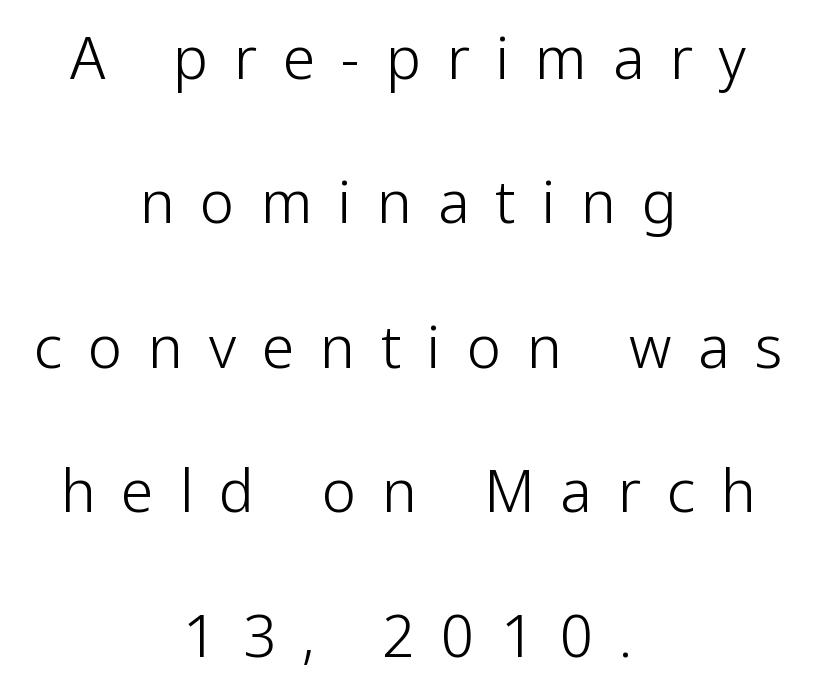
Q: Is the text bold? A: No.
Q: Is the text italic (slanted)? A: No, it is upright.
Q: Is the typeface a serif or a sans-serif typeface? A: Sans-serif.
Q: Is the text underlined? A: No.
Q: How is the paragraph aligned? A: Centered.
Q: Is the spacing between letters normal or unusually wide? A: Unusually wide.
Q: Is the spacing between lines tight, normal or loose? A: Loose.
Q: Width (condensed, normal, or wide)? A: Normal.
Q: Stroke contrast? A: Low.
Q: x-height? A: Medium.
Q: Monospaced? A: No.
